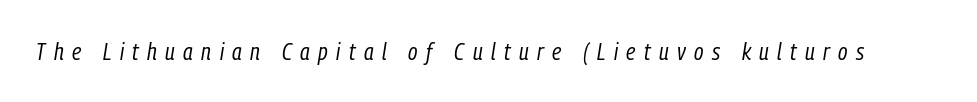
Is this a heavy cut? Hardly; it is regular or lighter. If you drew a line through each stem, it would be angled. Check under the words: just untouched page. How are the letters spaced? Widely, with obvious added tracking.
